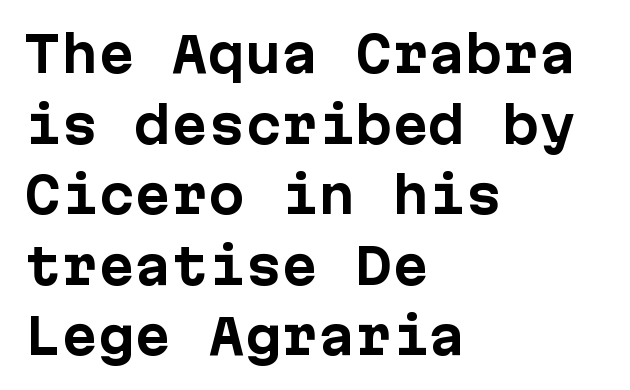
The image shows 49 px bold sans-serif type, upright; set left-aligned, normal line spacing (1.44x), normal letter spacing, not underlined; low stroke contrast and a medium x-height.
